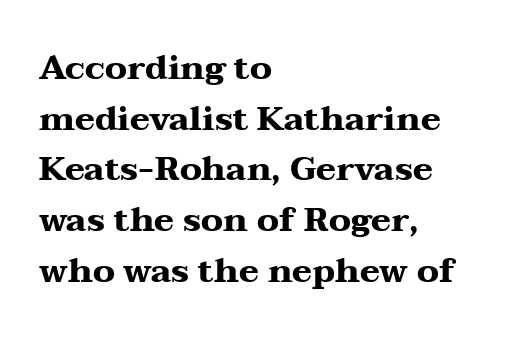
Q: Is the text bold? A: Yes.
Q: Is the text italic (slanted)? A: No, it is upright.
Q: Is the typeface a serif or a sans-serif typeface? A: Serif.
Q: Is the text underlined? A: No.
Q: How is the paragraph aligned? A: Left-aligned.
Q: Is the spacing between letters normal or unusually wide? A: Normal.
Q: Is the spacing between lines tight, normal or loose? A: Normal.
Q: Width (condensed, normal, or wide)? A: Wide.
Q: Stroke contrast? A: Medium.
Q: x-height? A: Medium.
Q: Monospaced? A: No.
